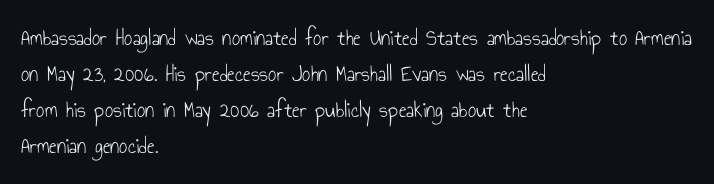
{"italic": "no", "bold": "no", "underline": "no", "align": "left", "line_spacing": "normal", "line_spacing_ratio": 1.56, "letter_spacing": "normal", "letter_spacing_em": 0.0, "glyph_px": 23}
